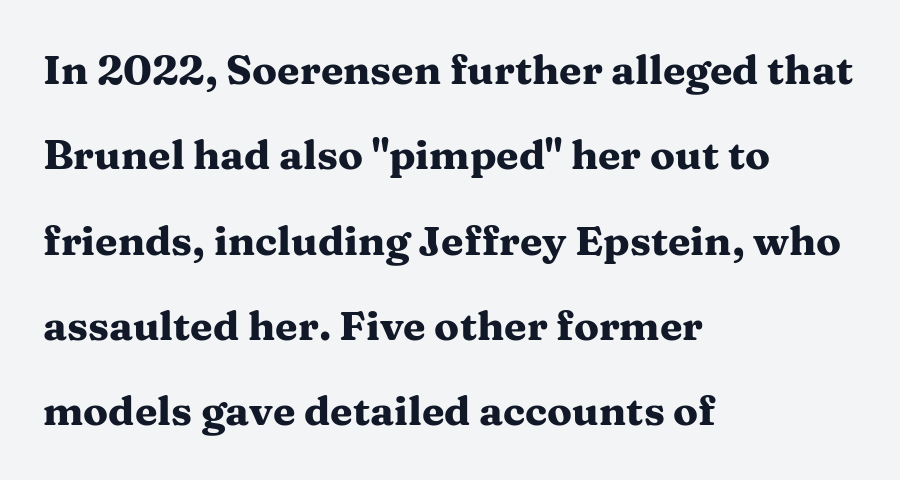
The image shows 41 px heavy, wide serif type, upright; set left-aligned, loose line spacing (2.08x), normal letter spacing, not underlined; medium stroke contrast and a medium x-height.
